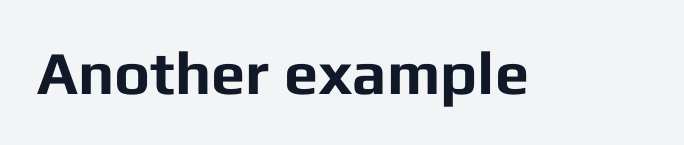
This sample uses plain, unmodified letter spacing. Bold? Absolutely — the strokes are thick and heavy. Note: no serifs on the glyphs. The type sits square on the baseline with zero lean. Plain, unruled lines of type.
